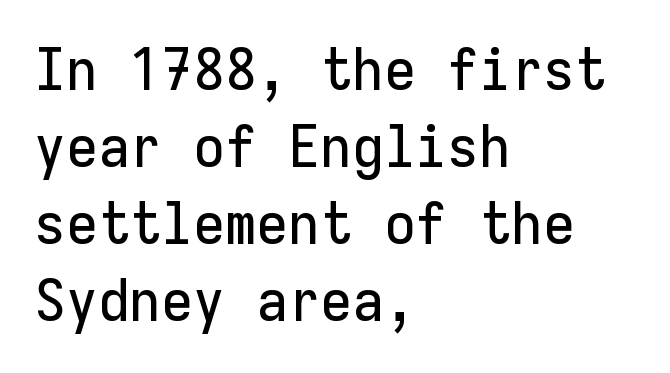
Is there much room between lines? A standard amount, neither cramped nor airy. Horizontal alignment here is leftward, the default for most running prose. Letterform terminals end flat and unadorned throughout the passage. Does the lettering tilt? It doesn't — this is upright. Here the glyphs are tracked normally, forming tight word shapes.
